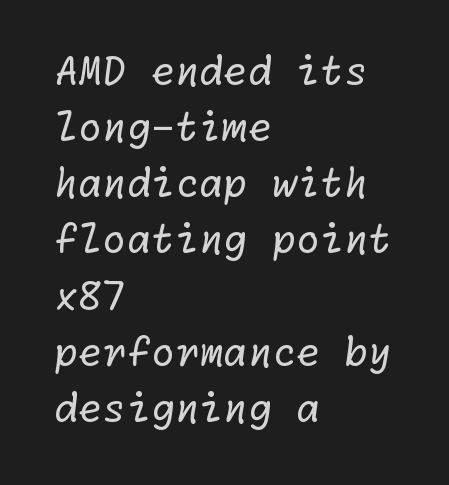
Q: Is the text bold? A: No.
Q: Is the typeface a serif or a sans-serif typeface? A: Sans-serif.
Q: Is the text underlined? A: No.
Q: How is the paragraph aligned? A: Left-aligned.
Q: Is the spacing between letters normal or unusually wide? A: Normal.
Q: Is the spacing between lines tight, normal or loose? A: Normal.
Q: Width (condensed, normal, or wide)? A: Normal.
Q: Stroke contrast? A: Low.
Q: x-height? A: Medium.
